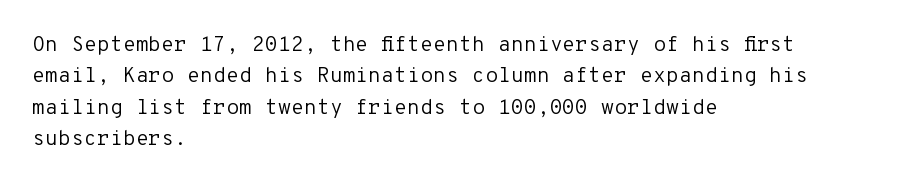
{"italic": "no", "bold": "no", "underline": "no", "align": "left", "line_spacing": "normal", "line_spacing_ratio": 1.5, "letter_spacing": "normal", "letter_spacing_em": 0.0, "glyph_px": 21}
